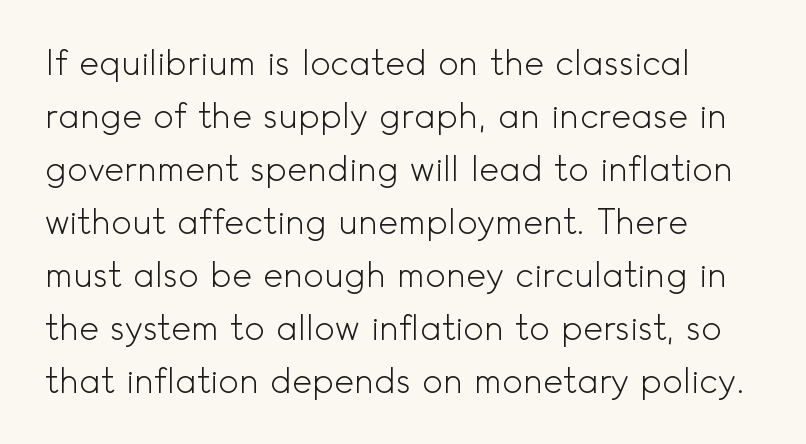
{"serif": "no", "italic": "no", "bold": "no", "weight": "light", "width": "normal", "x_height": "small", "monospaced": "no", "underline": "no", "align": "left", "line_spacing": "normal", "line_spacing_ratio": 1.56, "letter_spacing": "normal", "letter_spacing_em": 0.0, "glyph_px": 34}
